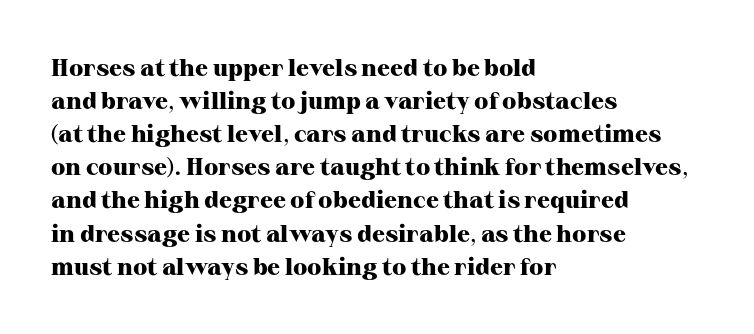
Q: Is the text bold? A: Yes.
Q: Is the text italic (slanted)? A: No, it is upright.
Q: Is the text underlined? A: No.
Q: How is the paragraph aligned? A: Left-aligned.
Q: Is the spacing between letters normal or unusually wide? A: Normal.
Q: Is the spacing between lines tight, normal or loose? A: Normal.
